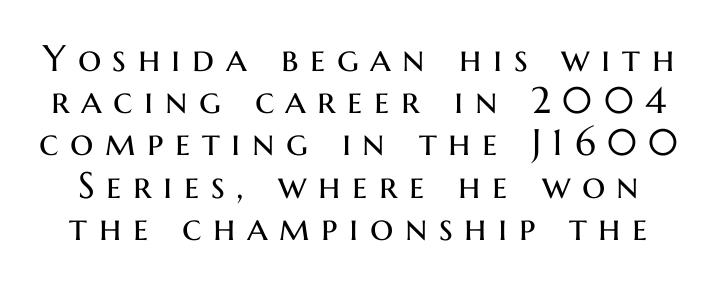
{"serif": "no", "italic": "no", "bold": "no", "weight": "regular", "width": "normal", "stroke_contrast": "medium", "x_height": "medium", "monospaced": "no", "underline": "no", "line_spacing": "tight", "line_spacing_ratio": 1.14, "letter_spacing": "wide", "letter_spacing_em": 0.31, "glyph_px": 37}
